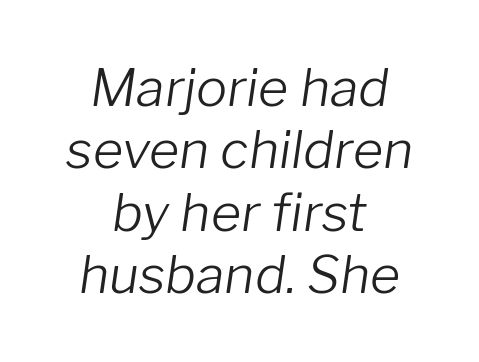
Horizontal alignment here is central, giving a formal, balanced look. The face used here has a pronounced slope to its letters. Do the characters align in a grid? No, the font is proportional. Letters rest on an invisible, unmarked baseline. Here the glyphs are tracked normally, forming tight word shapes. Each stroke keeps to a modest, everyday thickness or less.
